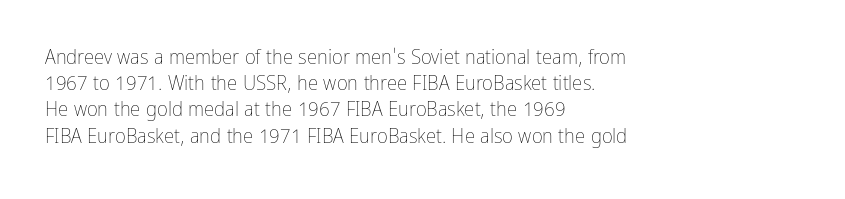
{"italic": "no", "bold": "no", "underline": "no", "align": "left", "line_spacing": "normal", "line_spacing_ratio": 1.25, "letter_spacing": "normal", "letter_spacing_em": 0.0, "glyph_px": 21}
